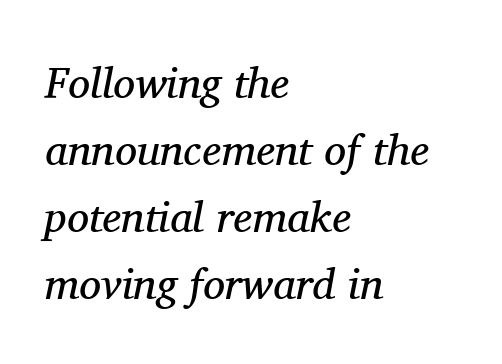
Check under the words: just untouched page. One-word summary of the alignment: left. Stroke mass is kept to a normal reading level or below. Little horizontal feet cap the strokes, marking this as serif type. Leading matches the norm, producing a regular column. The face used here is proportionally spaced, like ordinary book or web type.
